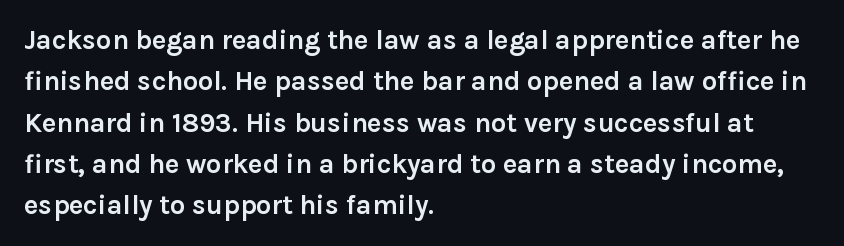
This block has exactly the height ordinary leading produces. The letterforms sit shoulder to shoulder at normal distance. On the weight axis this lands at bold, roughly 700. Line beginnings align vertically; line endings do not. A roman cut, with each character standing at attention.
